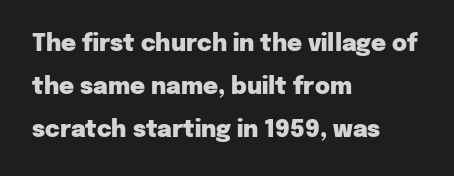
Q: Is the text bold? A: Yes.
Q: Is the text italic (slanted)? A: No, it is upright.
Q: Is the text underlined? A: No.
Q: How is the paragraph aligned? A: Left-aligned.
Q: Is the spacing between letters normal or unusually wide? A: Normal.
